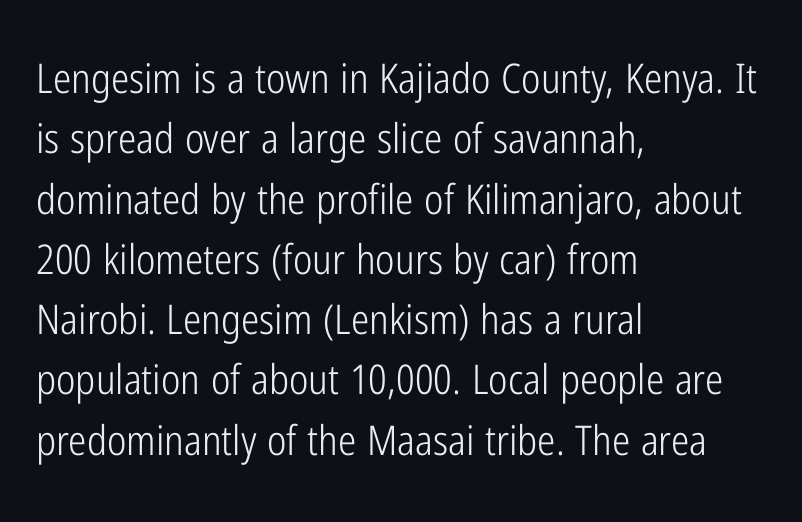
The typeface chosen for these lines omits serifs. Leftover space on each line is placed entirely after the last word. Is there any slant? The stems are plumb. The foot of each line stays bare and open. Weight: in the light-to-regular range. Horizontal bands of white between lines are of average thickness.
